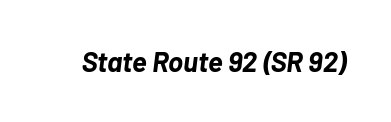
The specimen reads as italic at a glance. Anything drawn beneath the words? Only blank space. The passage shown has conventional tracking throughout. Do the characters align in a grid? No, the font is proportional.
